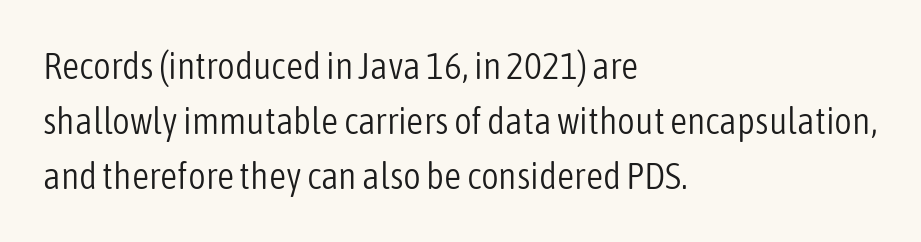
{"serif": "no", "italic": "no", "bold": "no", "weight": "light", "width": "condensed", "stroke_contrast": "low", "x_height": "medium", "monospaced": "no", "underline": "no", "align": "left", "line_spacing": "normal", "line_spacing_ratio": 1.45, "letter_spacing": "normal", "letter_spacing_em": 0.0, "glyph_px": 38}
